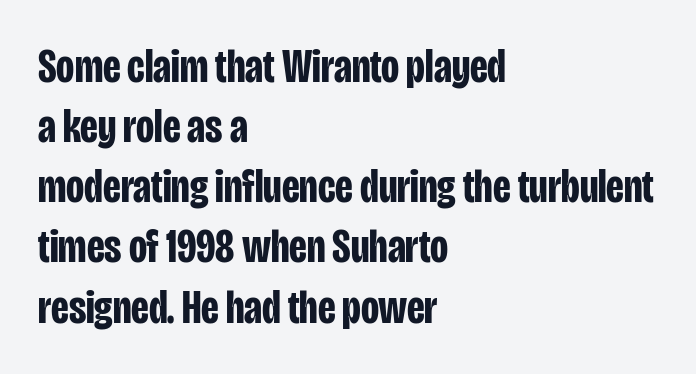
Vertical spacing — default. Stroke terminals: plain, sans-serif. You could not count columns in this text — the font is proportionally spaced. If you drew a line through each stem, it would be perfectly vertical. Is the type bold? Yes — the strokes are clearly thick and heavy. This sample uses plain, unmodified letter spacing.
